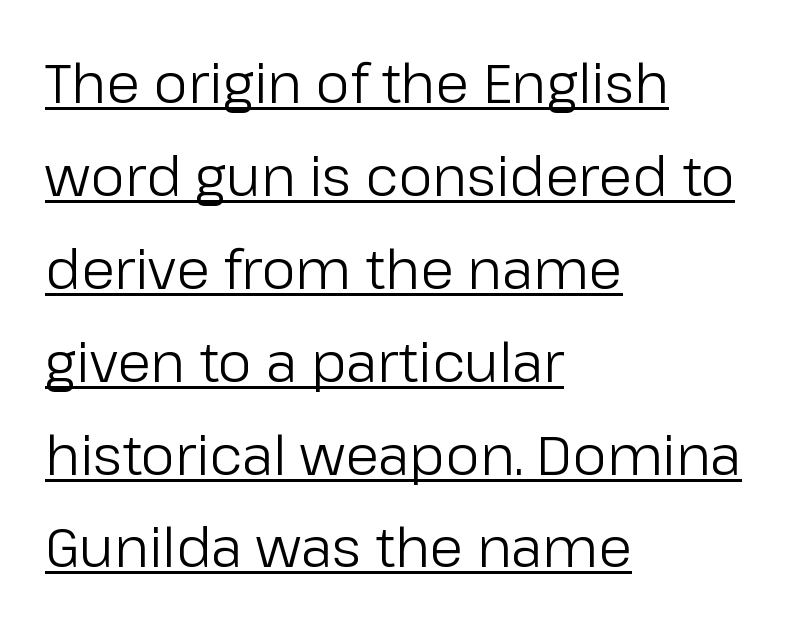
The image shows 54 px regular-weight sans-serif type, upright; set left-aligned, line spacing 1.72x, normal letter spacing, underlined; low stroke contrast and a medium x-height.
